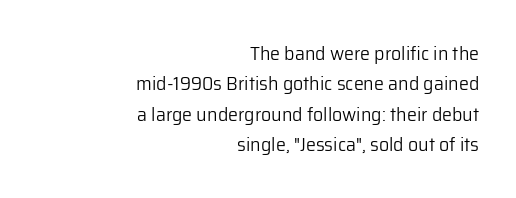
Compared with typical body copy, the letter spacing here is the same. The weight would be labelled regular, book, light, or lighter still. Italic? Not at all — the glyphs are vertical. The baseline area is clear. Evenly set lines give the paragraph a standard silhouette. Teacher's note: observe the even right margin — that is flush-right alignment.
